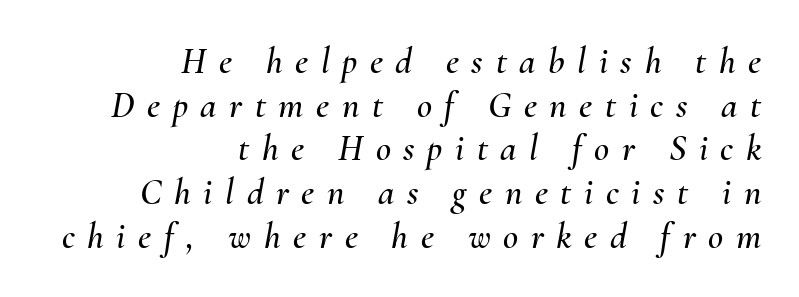
The image shows 37 px text type, italic (leaning right); set right-aligned, line spacing 1.18x, unusually wide letter spacing (+0.34 em), not underlined; medium stroke contrast and a small x-height.
